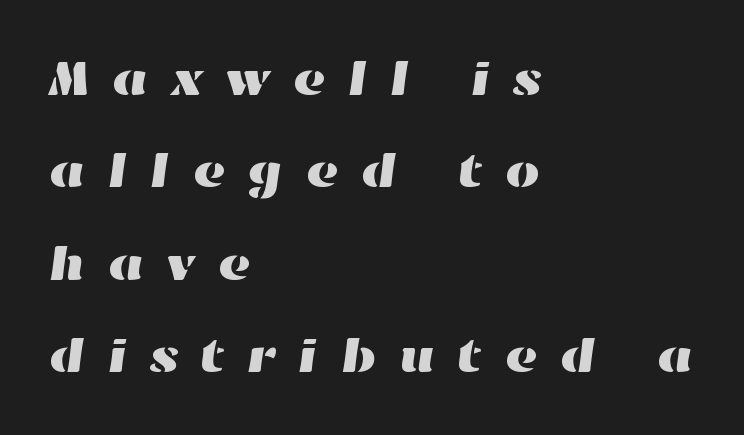
The image shows 50 px wide type; set left-aligned, line spacing 1.85x, unusually wide letter spacing (+0.43 em), not underlined; high stroke contrast and a medium x-height.
